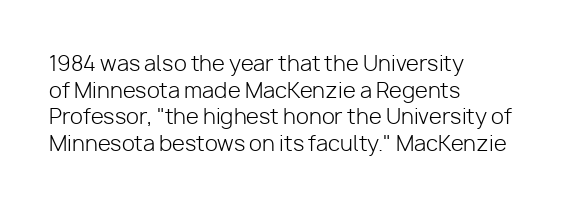
Summary of weight: not heavy and not bold. The vertical gap from one line to the next is medium. The type is set solid horizontally, with unmodified tracking. No italicization has been applied; the sample stays upright. The paragraph shown leans on its left margin. The gap between lines stays unmarked.
